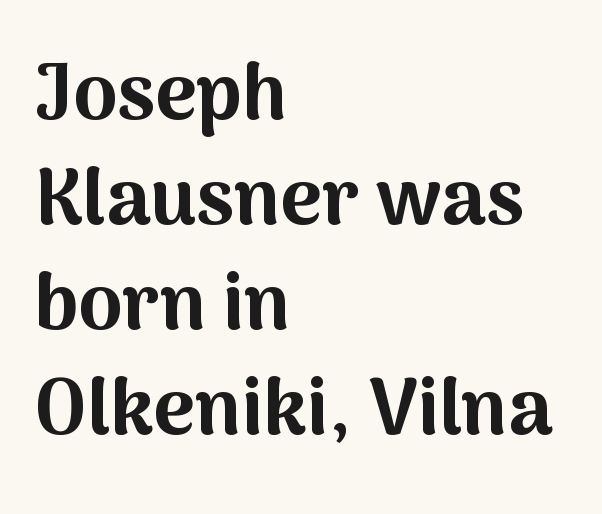
Q: Is the text bold? A: Yes.
Q: Is the text italic (slanted)? A: No, it is upright.
Q: Is the typeface a serif or a sans-serif typeface? A: Sans-serif.
Q: Is the text underlined? A: No.
Q: How is the paragraph aligned? A: Left-aligned.
Q: Is the spacing between letters normal or unusually wide? A: Normal.
Q: Is the spacing between lines tight, normal or loose? A: Normal.
Q: Width (condensed, normal, or wide)? A: Normal.
Q: Stroke contrast? A: Medium.
Q: x-height? A: Medium.
Q: Monospaced? A: No.
